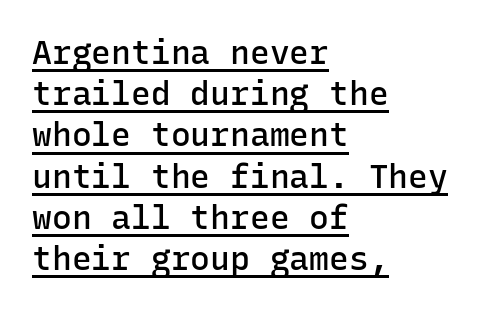
{"serif": "no", "italic": "no", "bold": "semi", "weight": "semibold", "width": "normal", "stroke_contrast": "low", "x_height": "medium", "monospaced": "yes", "underline": "yes", "align": "left", "line_spacing": "normal", "line_spacing_ratio": 1.25, "letter_spacing": "normal", "letter_spacing_em": 0.0, "glyph_px": 33}
